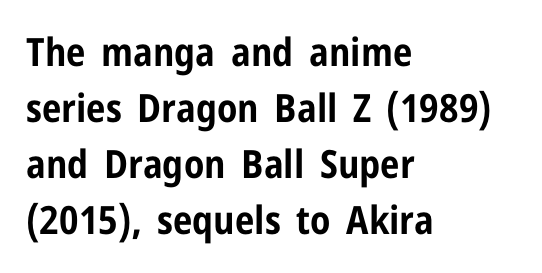
Q: Is the text bold? A: Yes.
Q: Is the text italic (slanted)? A: No, it is upright.
Q: Is the typeface a serif or a sans-serif typeface? A: Sans-serif.
Q: Is the text underlined? A: No.
Q: How is the paragraph aligned? A: Left-aligned.
Q: Is the spacing between letters normal or unusually wide? A: Normal.
Q: Is the spacing between lines tight, normal or loose? A: Normal.
Q: Width (condensed, normal, or wide)? A: Condensed.
Q: Stroke contrast? A: Low.
Q: x-height? A: Medium.
Q: Monospaced? A: No.
